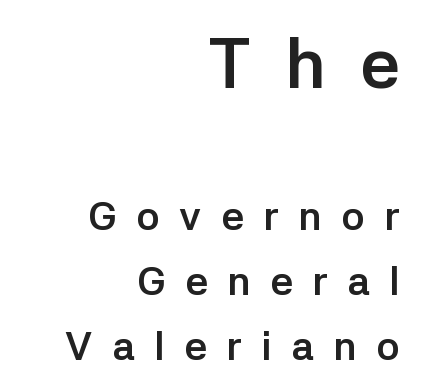
Q: Is the text bold? A: Yes.
Q: Is the text italic (slanted)? A: No, it is upright.
Q: Is the typeface a serif or a sans-serif typeface? A: Sans-serif.
Q: Is the text underlined? A: No.
Q: How is the paragraph aligned? A: Right-aligned.
Q: Is the spacing between letters normal or unusually wide? A: Unusually wide.
Q: Is the spacing between lines tight, normal or loose? A: Normal.
Q: Which block of text is set in a larger size, the first (top) or the second (bottom)? A: The first (top) one.
Q: Width (condensed, normal, or wide)? A: Normal.
Q: Stroke contrast? A: Low.
Q: x-height? A: Medium.
Q: Monospaced? A: No.
